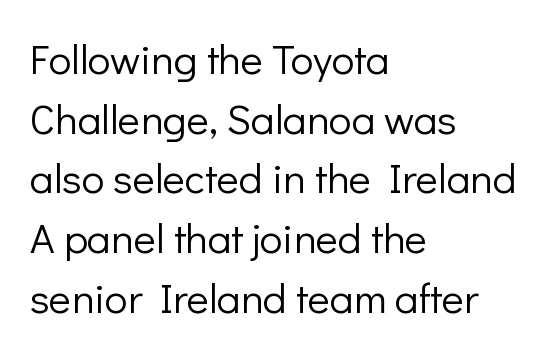
{"serif": "no", "italic": "no", "bold": "no", "weight": "light", "width": "normal", "stroke_contrast": "low", "x_height": "medium", "monospaced": "no", "underline": "no", "align": "left", "line_spacing": "normal", "line_spacing_ratio": 1.42, "letter_spacing": "normal", "letter_spacing_em": 0.0, "glyph_px": 42}
